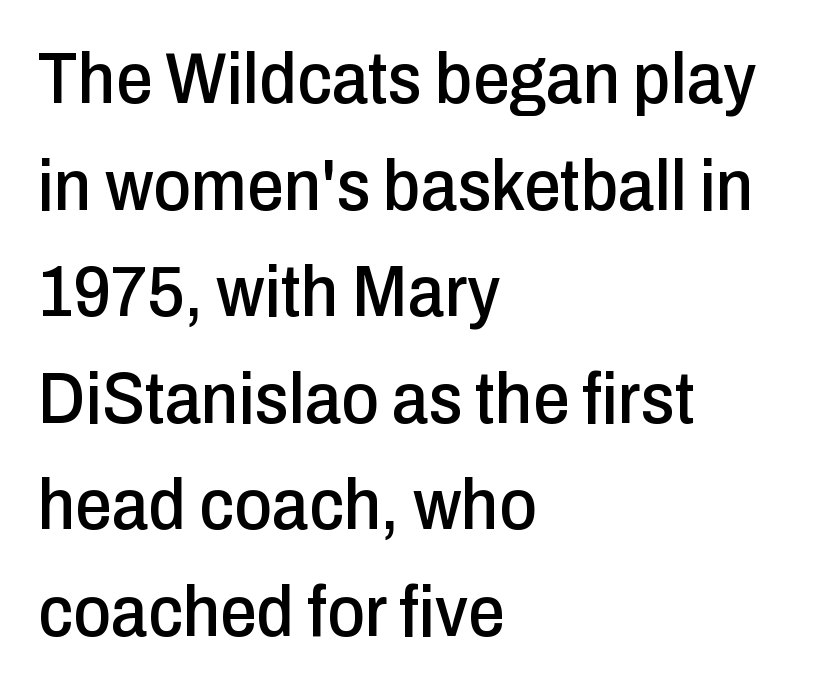
Q: Is the text italic (slanted)? A: No, it is upright.
Q: Is the typeface a serif or a sans-serif typeface? A: Sans-serif.
Q: Is the text underlined? A: No.
Q: How is the paragraph aligned? A: Left-aligned.
Q: Is the spacing between letters normal or unusually wide? A: Normal.
Q: Is the spacing between lines tight, normal or loose? A: Normal.
Q: Width (condensed, normal, or wide)? A: Condensed.
Q: Stroke contrast? A: Low.
Q: x-height? A: Medium.
Q: Monospaced? A: No.
